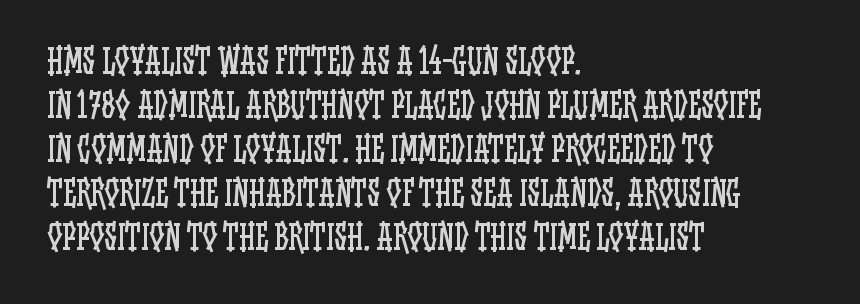
Q: Is the text bold? A: No.
Q: Is the text italic (slanted)? A: No, it is upright.
Q: Is the text underlined? A: No.
Q: How is the paragraph aligned? A: Left-aligned.
Q: Is the spacing between letters normal or unusually wide? A: Normal.
Q: Is the spacing between lines tight, normal or loose? A: Normal.
Q: Width (condensed, normal, or wide)? A: Condensed.
Q: Stroke contrast? A: Low.
Q: x-height? A: Large.
Q: Monospaced? A: No.
